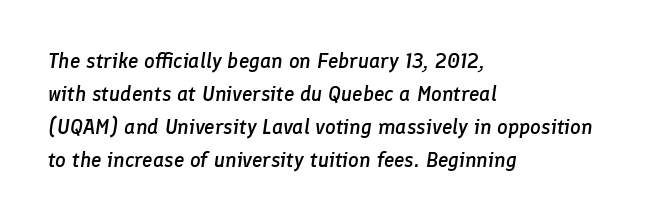
No word sits above an underline. The block of text has a typical density, with ordinary space between rows. Tall strokes in this sample are angled rather than plumb. Summary of weight: moderately heavy, a semibold. Where is the straight margin? On the left. Each word holds together tightly as a unit, with standard inter-letter gaps.
